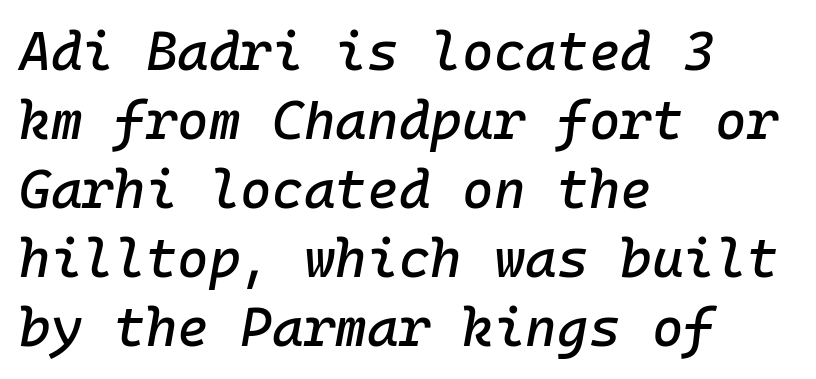
{"italic": "yes", "lean": "right", "slant_degrees": 10, "width": "normal", "stroke_contrast": "low", "x_height": "medium", "monospaced": "yes", "underline": "no", "align": "left", "line_spacing": "normal", "line_spacing_ratio": 1.28, "letter_spacing": "normal", "letter_spacing_em": 0.0, "glyph_px": 54}
